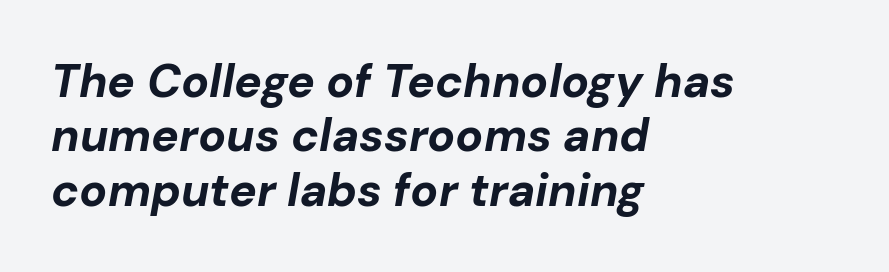
Check the space under the baseline: it is left empty. The lines in this sample share a left origin and differ only in where they stop. Do the characters align in a grid? No, the font is proportional. Letter spacing: default. This sample uses an oblique cut, with every glyph tilted off the vertical.
